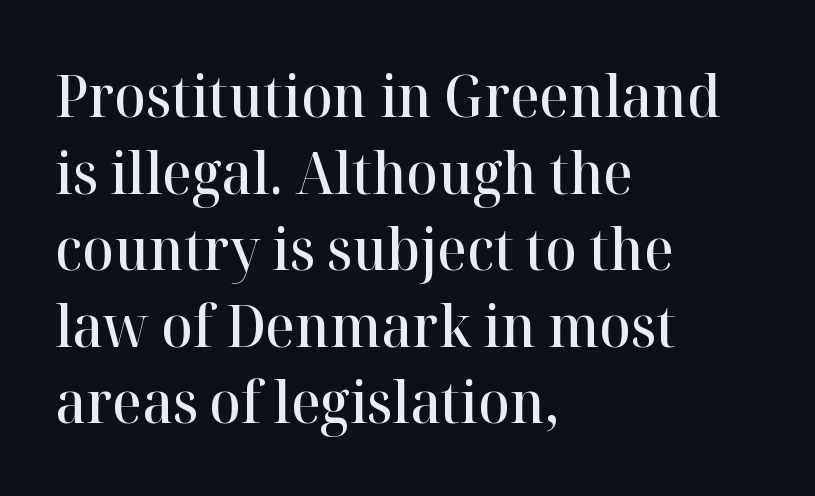
{"serif": "yes", "italic": "no", "bold": "semi", "weight": "semibold", "width": "normal", "stroke_contrast": "high", "x_height": "medium", "monospaced": "no", "underline": "no", "align": "left", "line_spacing": "normal", "line_spacing_ratio": 1.32, "letter_spacing": "normal", "letter_spacing_em": 0.0, "glyph_px": 58}
